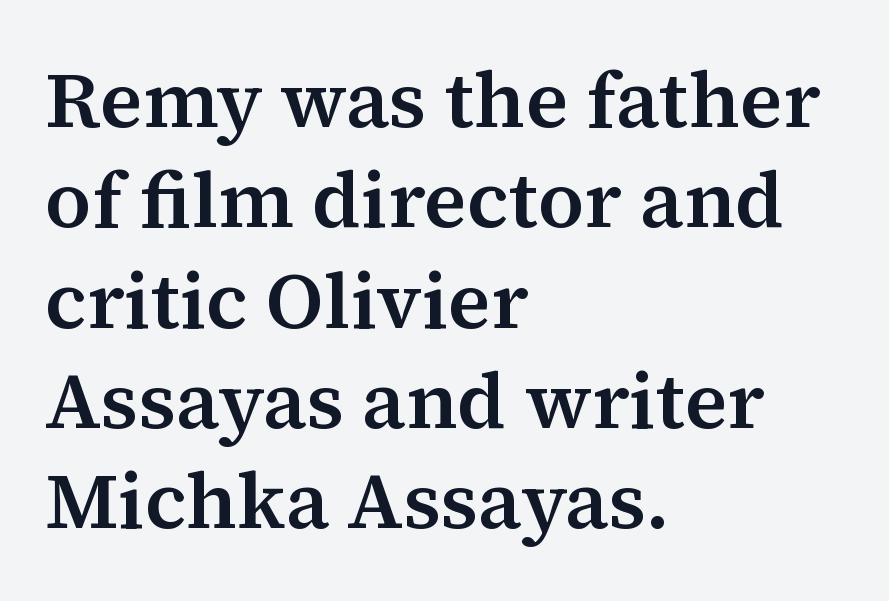
Q: Is the text italic (slanted)? A: No, it is upright.
Q: Is the typeface a serif or a sans-serif typeface? A: Serif.
Q: Is the text underlined? A: No.
Q: How is the paragraph aligned? A: Left-aligned.
Q: Is the spacing between letters normal or unusually wide? A: Normal.
Q: Is the spacing between lines tight, normal or loose? A: Normal.
Q: Width (condensed, normal, or wide)? A: Normal.
Q: Stroke contrast? A: Medium.
Q: x-height? A: Medium.
Q: Monospaced? A: No.
